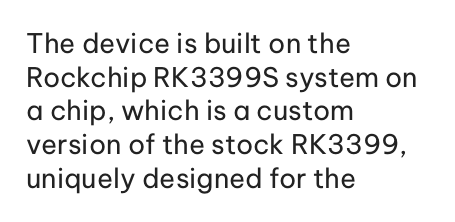
{"italic": "no", "bold": "no", "underline": "no", "align": "left", "line_spacing": "normal", "line_spacing_ratio": 1.25, "letter_spacing": "normal", "letter_spacing_em": 0.0, "glyph_px": 27}
